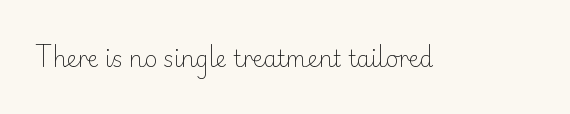
{"italic": "no", "bold": "no", "underline": "no", "letter_spacing": "normal", "letter_spacing_em": 0.0, "glyph_px": 22}
